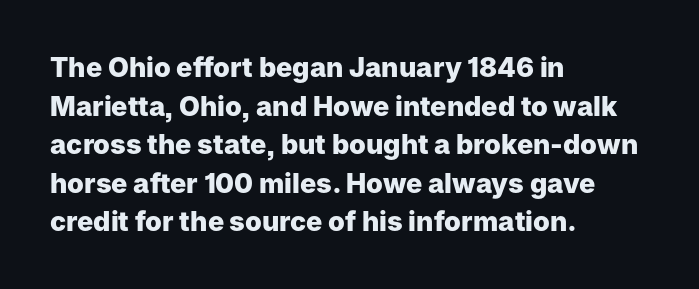
The image shows 27 px bold type, upright; set left-aligned, normal line spacing (1.43x), normal letter spacing, not underlined.
